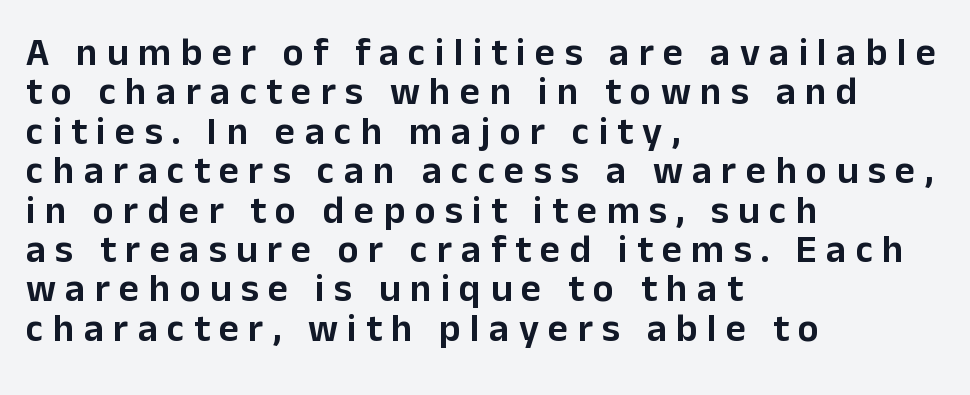
The image shows 39 px sans-serif type, upright; set left-aligned, tight line spacing (1.01x), unusually wide letter spacing (+0.24 em), not underlined; low stroke contrast and a medium x-height.
